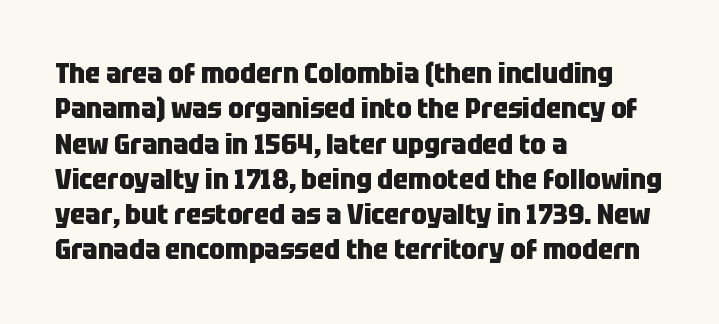
Q: Is the text bold? A: Yes.
Q: Is the text italic (slanted)? A: No, it is upright.
Q: Is the typeface a serif or a sans-serif typeface? A: Sans-serif.
Q: Is the text underlined? A: No.
Q: How is the paragraph aligned? A: Left-aligned.
Q: Is the spacing between letters normal or unusually wide? A: Normal.
Q: Is the spacing between lines tight, normal or loose? A: Normal.
Q: Width (condensed, normal, or wide)? A: Condensed.
Q: Stroke contrast? A: Low.
Q: x-height? A: Large.
Q: Monospaced? A: No.
